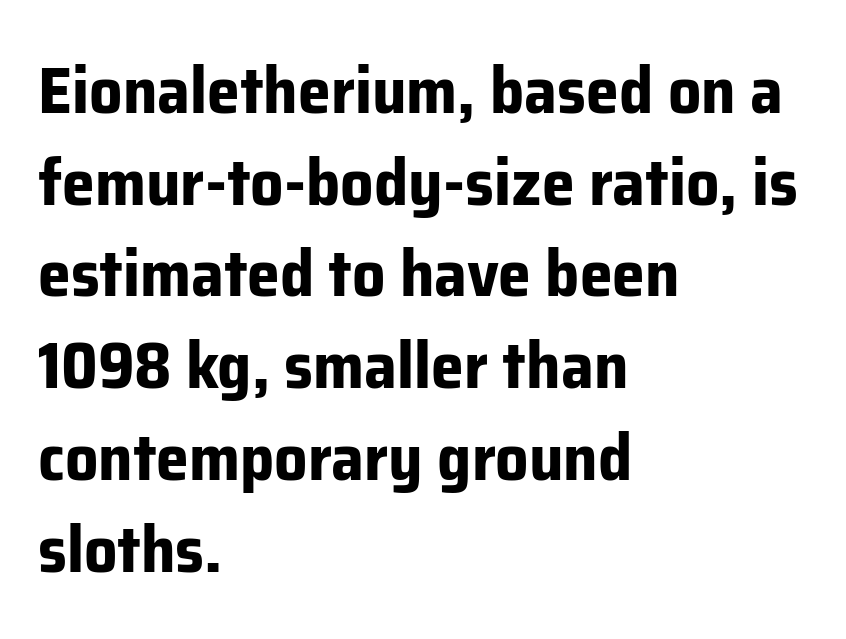
Q: Is the text bold? A: Yes.
Q: Is the text italic (slanted)? A: No, it is upright.
Q: Is the typeface a serif or a sans-serif typeface? A: Sans-serif.
Q: Is the text underlined? A: No.
Q: How is the paragraph aligned? A: Left-aligned.
Q: Is the spacing between letters normal or unusually wide? A: Normal.
Q: Is the spacing between lines tight, normal or loose? A: Normal.
Q: Width (condensed, normal, or wide)? A: Normal.
Q: Stroke contrast? A: Low.
Q: x-height? A: Medium.
Q: Monospaced? A: No.
